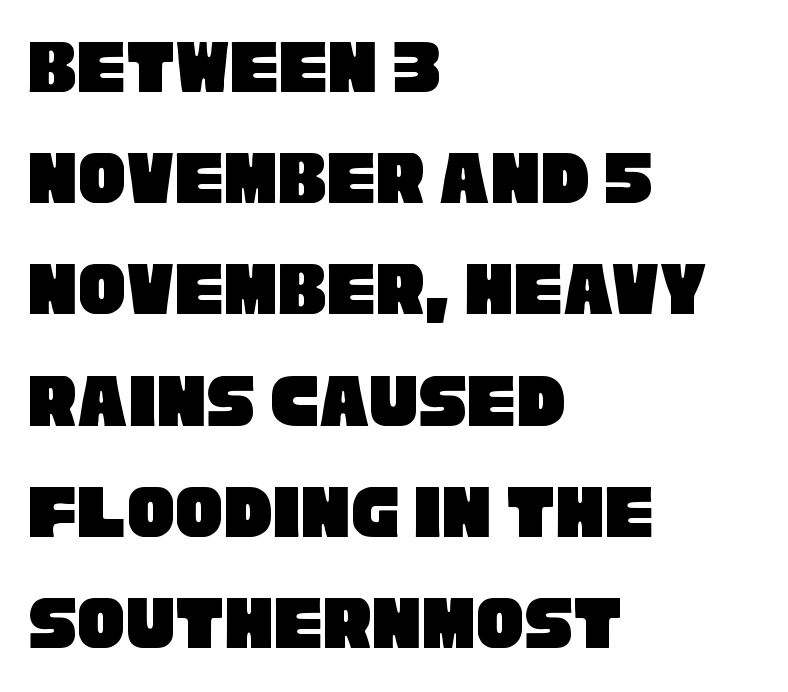
{"serif": "no", "width": "condensed", "stroke_contrast": "low", "x_height": "large", "monospaced": "no", "underline": "no", "align": "left", "line_spacing": "normal", "line_spacing_ratio": 1.39, "letter_spacing": "normal", "letter_spacing_em": 0.0, "glyph_px": 80}
